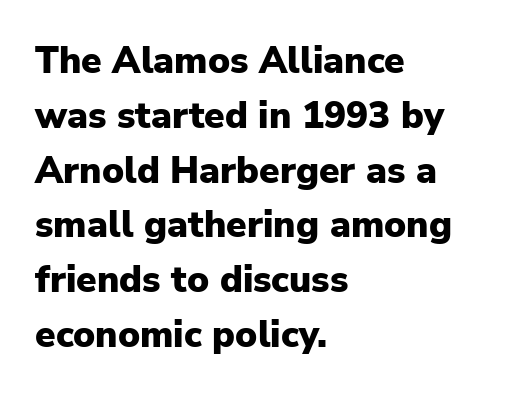
{"serif": "no", "italic": "no", "bold": "yes", "weight": "heavy", "width": "normal", "stroke_contrast": "low", "x_height": "medium", "monospaced": "no", "underline": "no", "align": "left", "line_spacing": "normal", "line_spacing_ratio": 1.48, "letter_spacing": "normal", "letter_spacing_em": 0.0, "glyph_px": 37}
